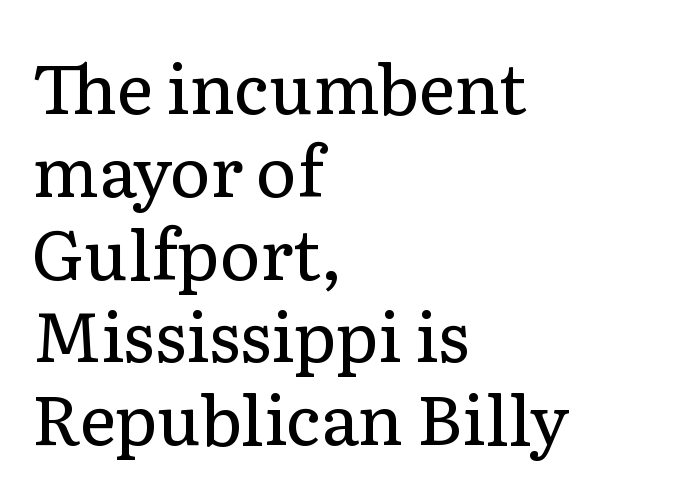
The zone under the glyphs is completely vacant. The letters sit at their default tracking, neither squeezed nor spread. The font is comparable to plain body text, perhaps lighter. The font family rendered here belongs to the serif group.
